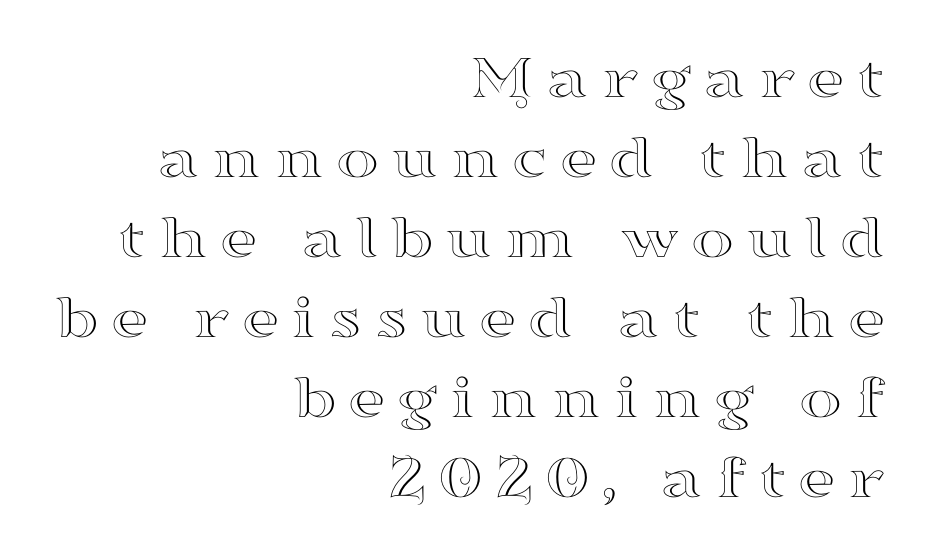
The image shows 65 px wide serif type, upright; set right-aligned, line spacing 1.23x, not underlined; high stroke contrast and a small x-height.
